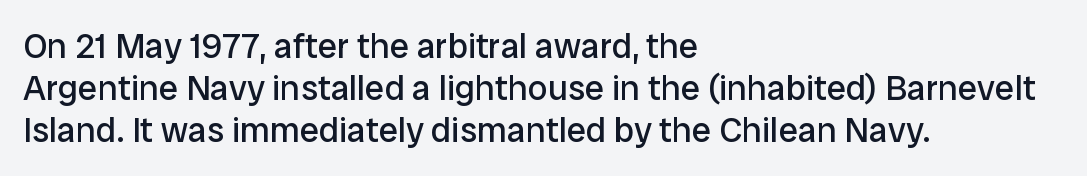
Q: Is the text bold? A: No.
Q: Is the text italic (slanted)? A: No, it is upright.
Q: Is the typeface a serif or a sans-serif typeface? A: Sans-serif.
Q: Is the text underlined? A: No.
Q: How is the paragraph aligned? A: Left-aligned.
Q: Is the spacing between letters normal or unusually wide? A: Normal.
Q: Width (condensed, normal, or wide)? A: Normal.
Q: Stroke contrast? A: Low.
Q: x-height? A: Medium.
Q: Monospaced? A: No.
